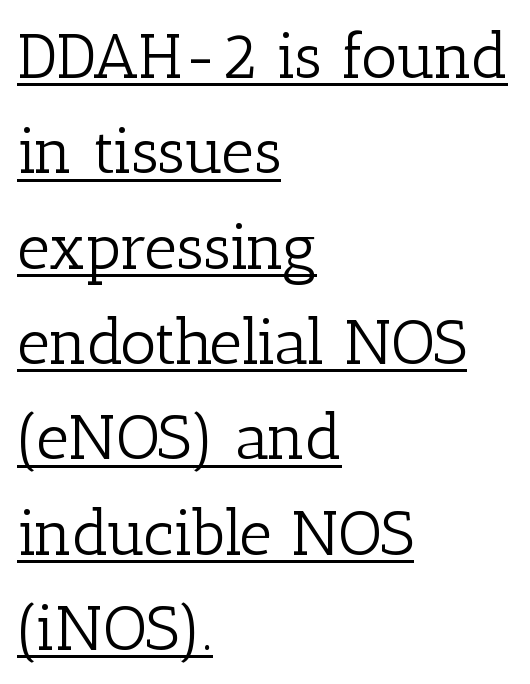
The image shows 64 px light serif type, upright; set left-aligned, normal line spacing (1.49x), normal letter spacing, underlined; low stroke contrast and a medium x-height.
